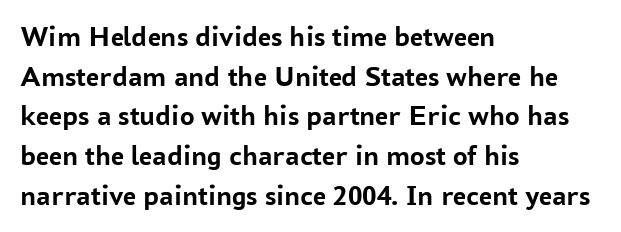
{"serif": "no", "italic": "no", "bold": "yes", "weight": "semibold", "width": "normal", "stroke_contrast": "low", "x_height": "medium", "monospaced": "no", "underline": "no", "align": "left", "line_spacing": "normal", "line_spacing_ratio": 1.37, "letter_spacing": "normal", "letter_spacing_em": 0.0, "glyph_px": 29}
